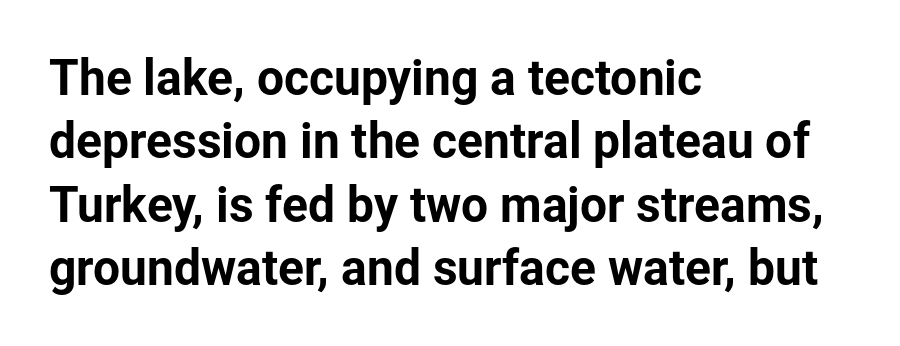
{"serif": "no", "italic": "no", "width": "normal", "stroke_contrast": "low", "x_height": "medium", "monospaced": "no", "underline": "no", "align": "left", "line_spacing": "normal", "line_spacing_ratio": 1.32, "letter_spacing": "normal", "letter_spacing_em": 0.0, "glyph_px": 48}
